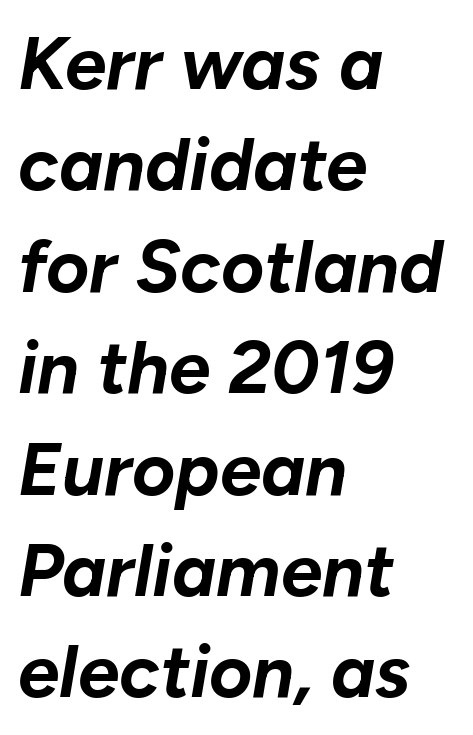
Decoration check: the copy has no underline. The passage shown has conventional tracking throughout. Here the designer chose a conventional face with non-uniform glyph widths. Weight: bold. A typesetter would call this leading conventional body-copy spacing. The font's italic variant was chosen for this text.
